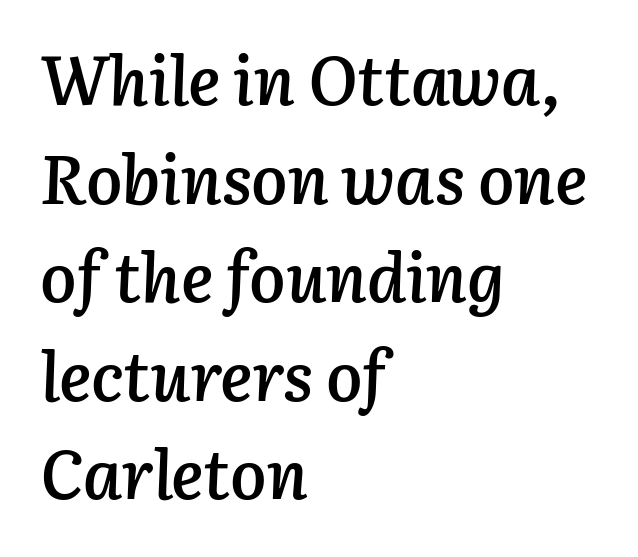
A bit beefed up — I'd call it semibold rather than bold. In terms of leading, this rendering sits right in the middle. The words here are not underlined. Compared with typical body copy, the letter spacing here is the same.
